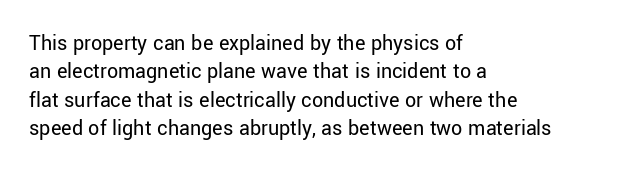
Q: Is the text bold? A: No.
Q: Is the text italic (slanted)? A: No, it is upright.
Q: Is the text underlined? A: No.
Q: How is the paragraph aligned? A: Left-aligned.
Q: Is the spacing between letters normal or unusually wide? A: Normal.
Q: Is the spacing between lines tight, normal or loose? A: Normal.
